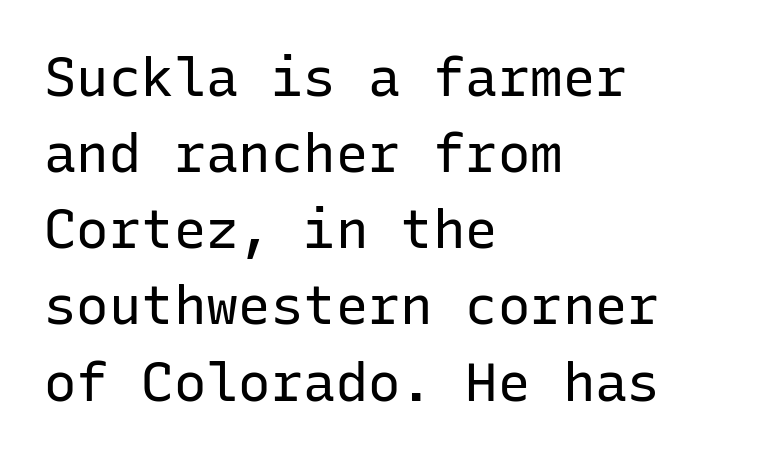
The image shows 54 px regular-weight sans-serif type, upright, monospaced; set left-aligned, normal line spacing (1.41x), normal letter spacing, not underlined; low stroke contrast and a medium x-height.
